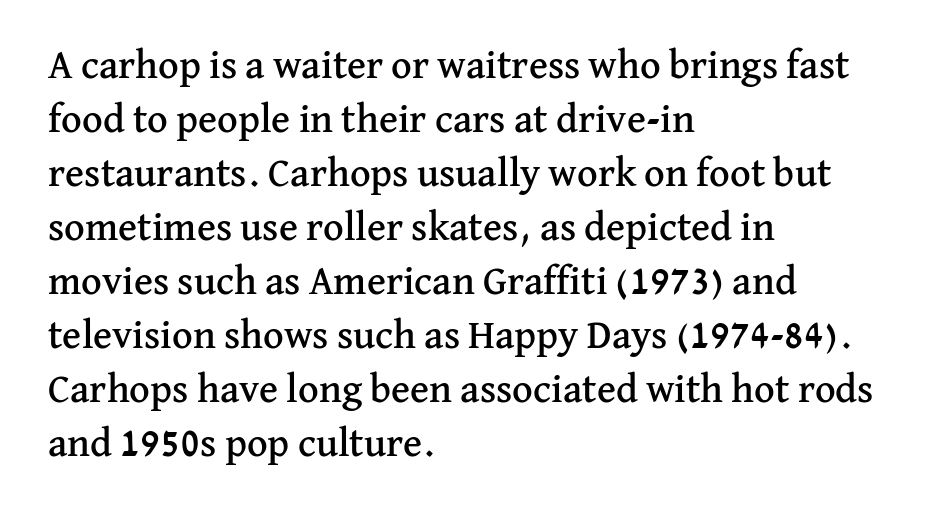
Rows of type keep a routine distance in the vertical direction. Caption: standard tracking, unaltered. You could not count columns in this text — the font is proportionally spaced. A bare baseline throughout the passage.
